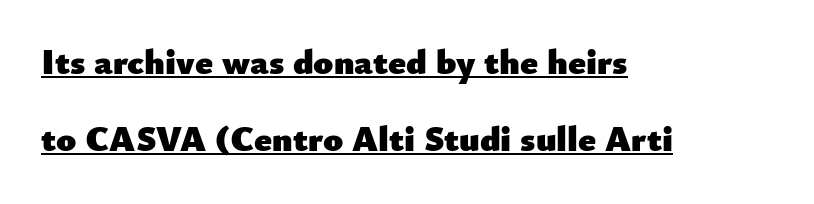
The image shows 36 px heavy sans-serif type, upright; set left-aligned, loose line spacing (2.15x), normal letter spacing, underlined; low stroke contrast and a small x-height.
